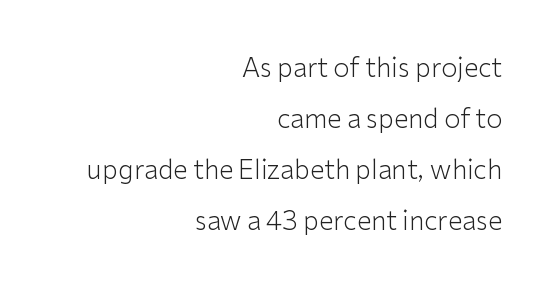
Q: Is the text bold? A: No.
Q: Is the text italic (slanted)? A: No, it is upright.
Q: Is the text underlined? A: No.
Q: How is the paragraph aligned? A: Right-aligned.
Q: Is the spacing between letters normal or unusually wide? A: Normal.
Q: Is the spacing between lines tight, normal or loose? A: Loose.
